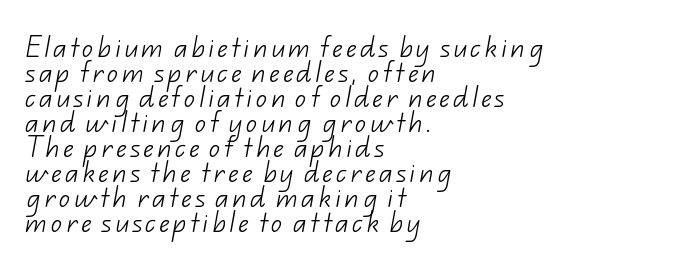
Q: Is the text bold? A: No.
Q: Is the text underlined? A: No.
Q: How is the paragraph aligned? A: Left-aligned.
Q: Is the spacing between lines tight, normal or loose? A: Tight.
